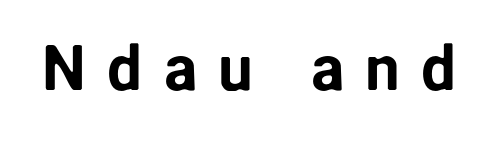
{"serif": "no", "italic": "no", "width": "normal", "stroke_contrast": "low", "x_height": "medium", "monospaced": "no", "underline": "no", "letter_spacing": "wide", "letter_spacing_em": 0.33, "glyph_px": 63}
